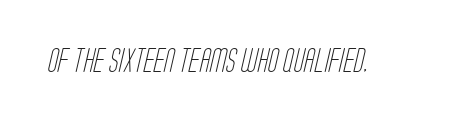
The image shows 24 px text type; set normal letter spacing, not underlined.
